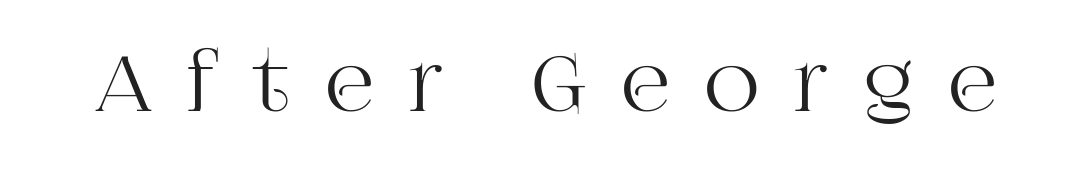
The image shows 77 px serif type, upright; set unusually wide letter spacing (+0.45 em), not underlined; high stroke contrast and a large x-height.
